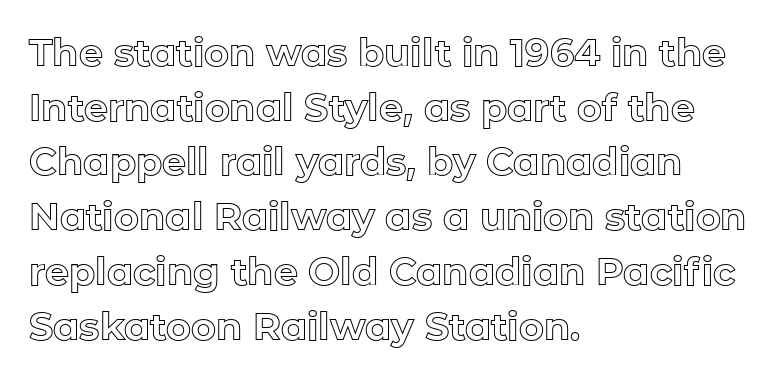
The image shows 38 px text type, upright; set left-aligned, normal line spacing (1.44x), normal letter spacing, not underlined; a medium x-height.
